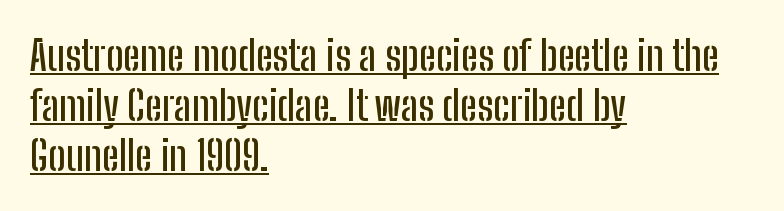
Note the varied advance widths — an 'i' is clearly narrower than an 'm'. Typeset ragged right — the left edge is the straight one. No extra tracking has been applied to these lines. Stroke terminals: plain, sans-serif.
